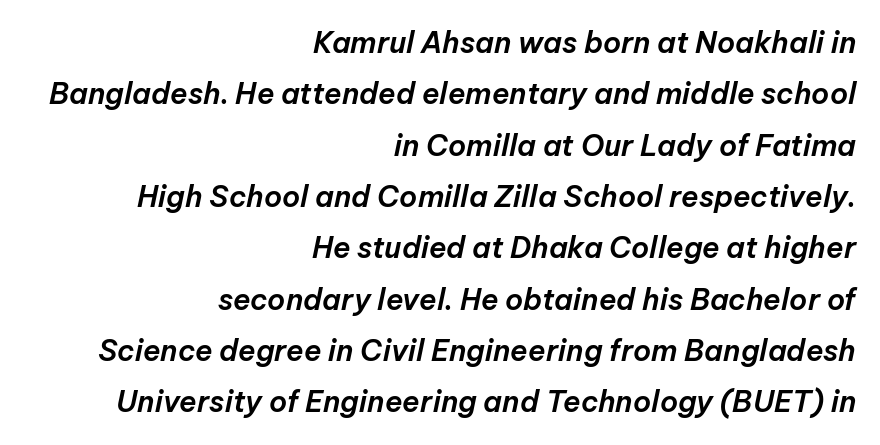
{"italic": "yes", "lean": "right", "slant_degrees": 12, "width": "normal", "stroke_contrast": "low", "x_height": "medium", "monospaced": "no", "underline": "no", "align": "right", "line_spacing_ratio": 1.77, "letter_spacing": "normal", "letter_spacing_em": 0.0, "glyph_px": 29}
